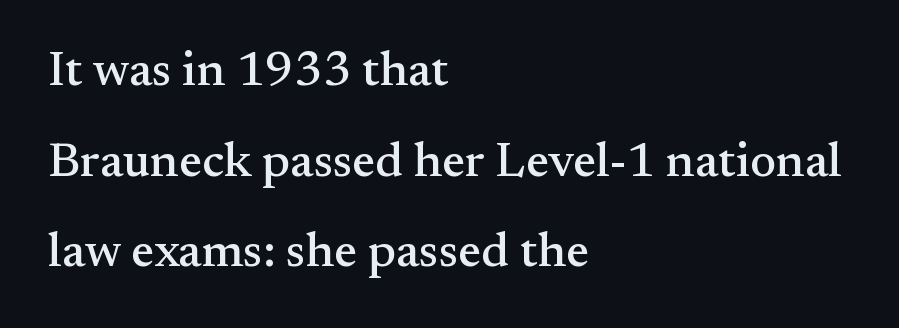
The image shows 49 px serif type, upright; set left-aligned, line spacing 1.85x, normal letter spacing, not underlined; medium stroke contrast and a small x-height.
